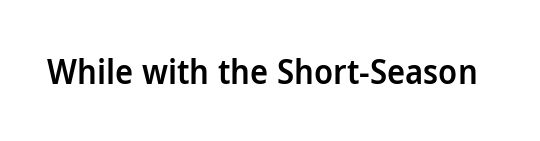
The image shows 34 px semibold sans-serif type, upright; set normal letter spacing, not underlined; low stroke contrast and a medium x-height.
